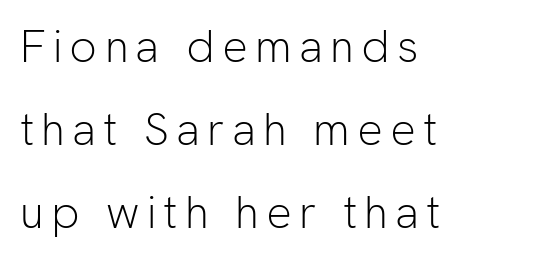
Look at the bottom of the vertical strokes: they stop flat, with no serifs. No word sits above an underline. Note the varied advance widths — an 'i' is clearly narrower than an 'm'. Stem width sits at or under what a default text font uses. This sample is left-justified, so line endings fall wherever the words run out. It's the straight-up-and-down kind of type.
